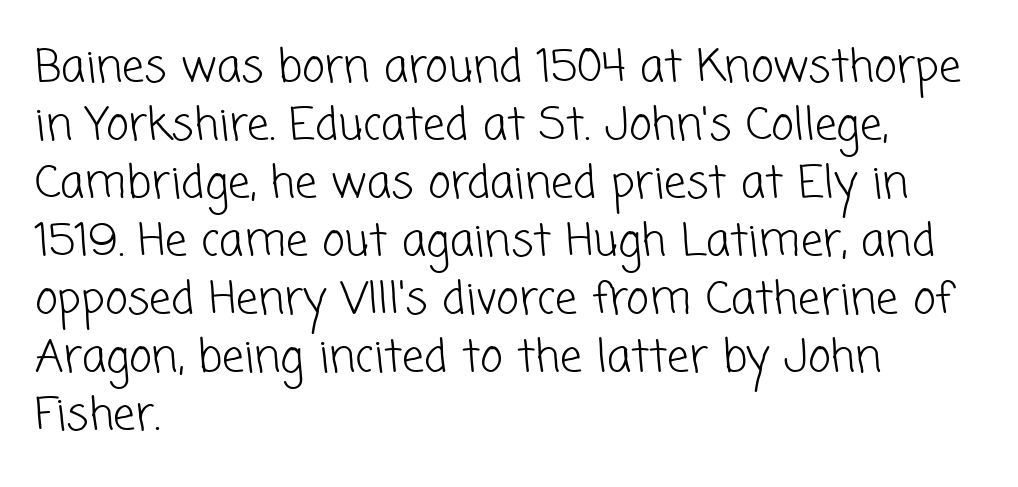
The image shows 44 px light sans-serif type; set left-aligned, normal line spacing (1.32x), normal letter spacing, not underlined; low stroke contrast and a medium x-height.
